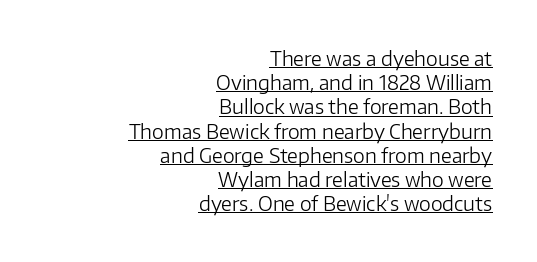
Caption: standard tracking, unaltered. Italic: no, the glyphs are upright roman. Underlined type. Ink coverage per letter is moderate at most. Caption: multi-line text, flush right, ragged left.
